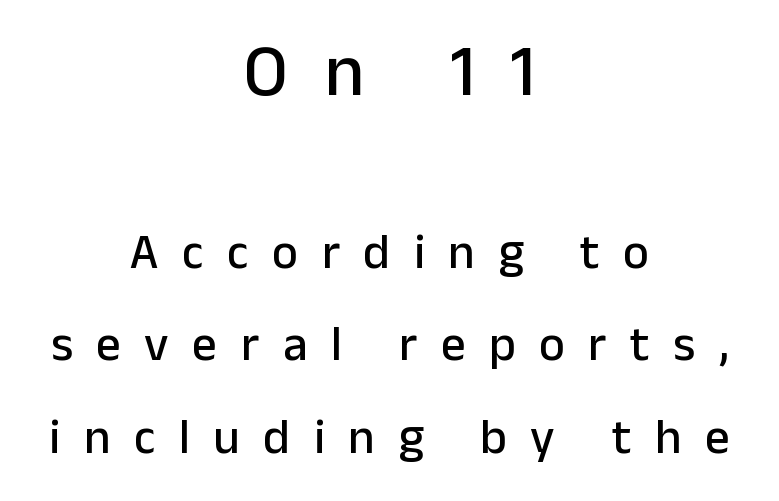
The image shows 74 px sans-serif type, upright; set centered, line spacing 1.88x, unusually wide letter spacing (+0.48 em), not underlined; the first (top) block is 1.51x larger; low stroke contrast and a medium x-height.
